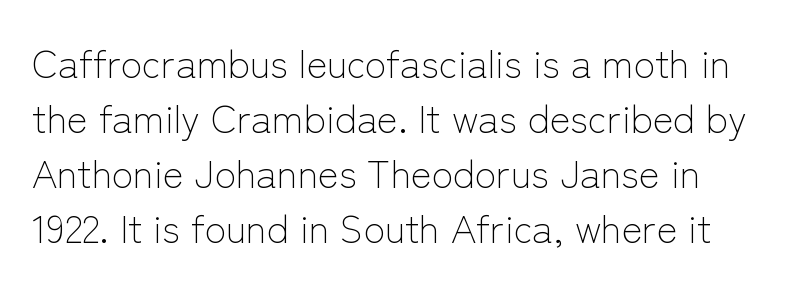
Q: Is the text bold? A: No.
Q: Is the text italic (slanted)? A: No, it is upright.
Q: Is the typeface a serif or a sans-serif typeface? A: Sans-serif.
Q: Is the text underlined? A: No.
Q: Is the spacing between letters normal or unusually wide? A: Normal.
Q: Is the spacing between lines tight, normal or loose? A: Normal.
Q: Width (condensed, normal, or wide)? A: Normal.
Q: Stroke contrast? A: Low.
Q: x-height? A: Medium.
Q: Monospaced? A: No.
